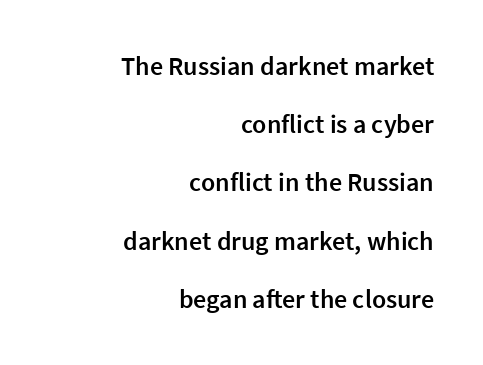
Q: Is the text bold? A: Semi-bold.
Q: Is the text italic (slanted)? A: No, it is upright.
Q: Is the text underlined? A: No.
Q: How is the paragraph aligned? A: Right-aligned.
Q: Is the spacing between letters normal or unusually wide? A: Normal.
Q: Is the spacing between lines tight, normal or loose? A: Loose.
